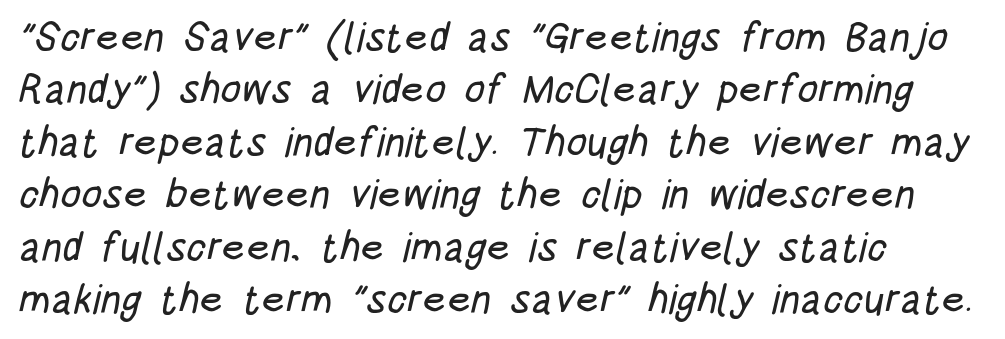
{"serif": "no", "width": "condensed", "stroke_contrast": "low", "x_height": "large", "monospaced": "no", "underline": "no", "align": "left", "line_spacing": "normal", "line_spacing_ratio": 1.28, "letter_spacing": "normal", "letter_spacing_em": 0.0, "glyph_px": 41}
